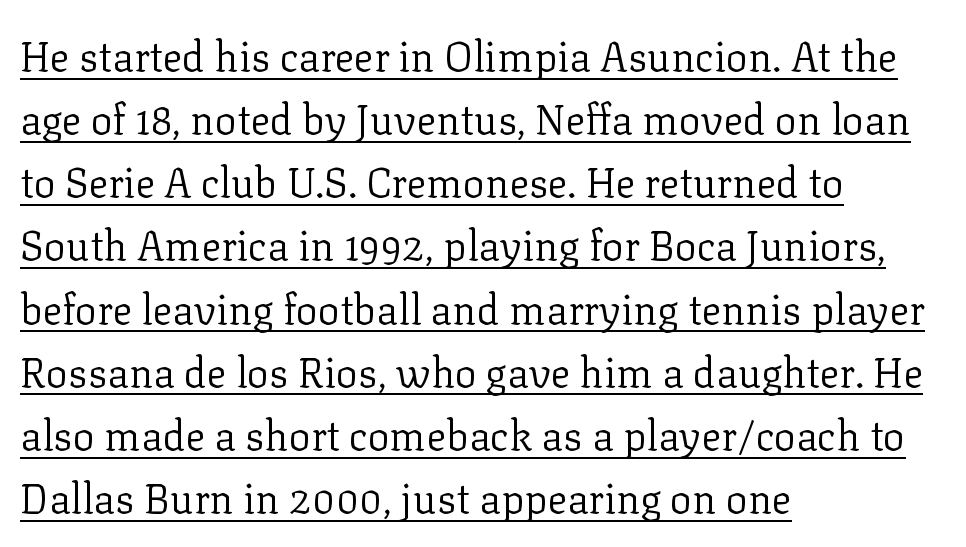
{"serif": "yes", "italic": "no", "bold": "no", "weight": "regular", "width": "normal", "stroke_contrast": "low", "x_height": "medium", "monospaced": "no", "underline": "yes", "align": "left", "line_spacing": "normal", "line_spacing_ratio": 1.54, "letter_spacing": "normal", "letter_spacing_em": 0.0, "glyph_px": 41}
